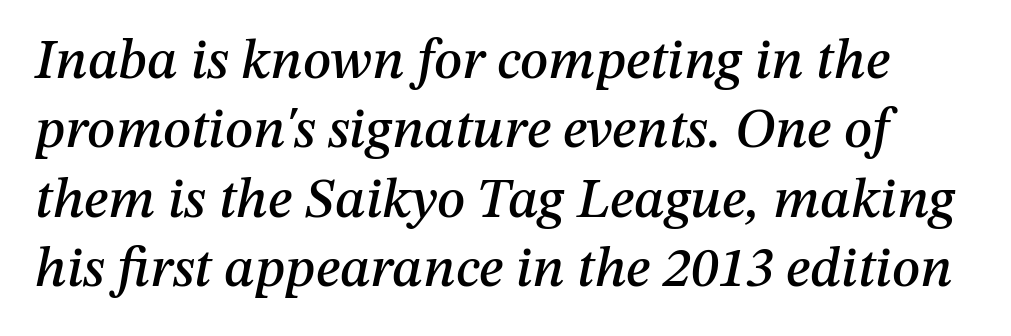
Q: Is the text italic (slanted)? A: Yes, it leans right by about 12 degrees.
Q: Is the text underlined? A: No.
Q: Is the spacing between letters normal or unusually wide? A: Normal.
Q: Width (condensed, normal, or wide)? A: Normal.
Q: Stroke contrast? A: Medium.
Q: x-height? A: Medium.
Q: Monospaced? A: No.
